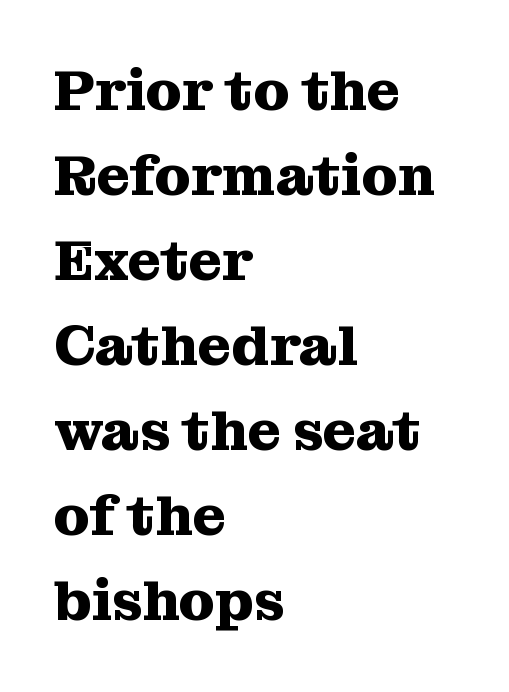
The line-height multiplier appears to be the usual default. Old-style or modern, the face here clearly has serifs. Rendered with straight, roman letterforms. All the whitespace from short lines collects on the right. You could not count columns in this text — the font is proportionally spaced. Honestly, the letter spacing is just normal — you wouldn't notice it.
